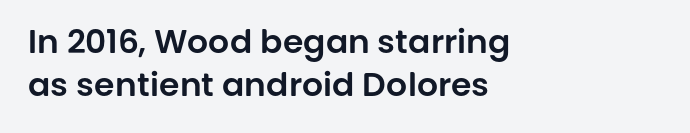
{"serif": "no", "italic": "no", "width": "normal", "stroke_contrast": "low", "x_height": "large", "monospaced": "no", "underline": "no", "align": "left", "line_spacing": "normal", "line_spacing_ratio": 1.29, "letter_spacing": "normal", "letter_spacing_em": 0.0, "glyph_px": 33}
